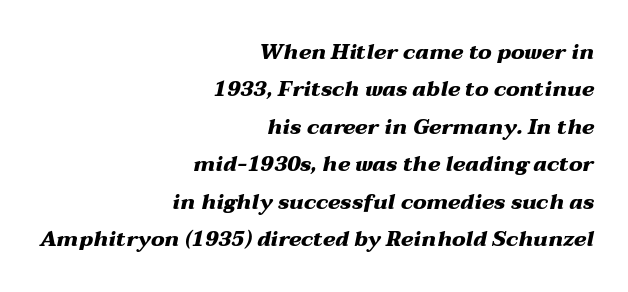
Every letter is thick-stroked: bold, no question. Between one letter and the next there's only the usual sliver of space. Every row of glyphs terminates at an identical x-position on the right. The face used here has a pronounced slope to its letters.
